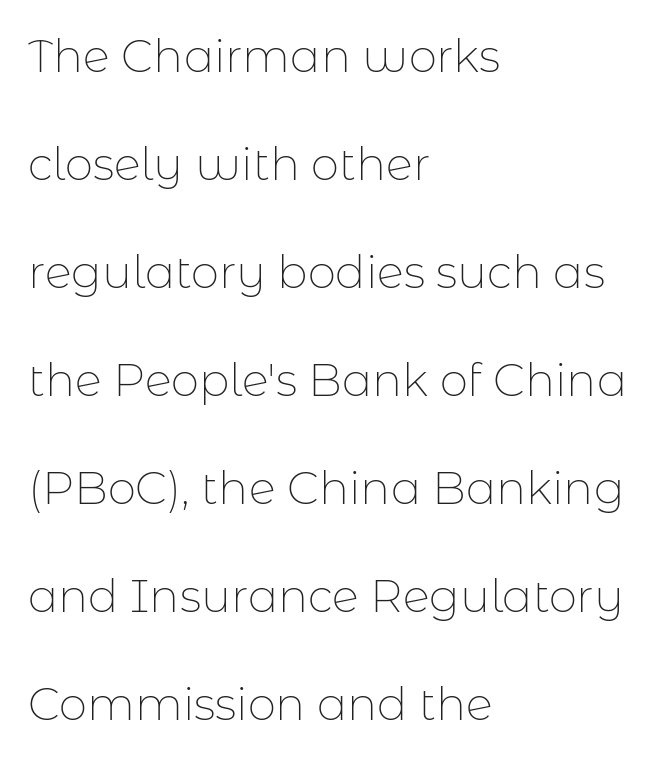
{"serif": "no", "italic": "no", "bold": "no", "weight": "thin", "width": "normal", "stroke_contrast": "low", "x_height": "medium", "monospaced": "no", "underline": "no", "align": "left", "line_spacing": "loose", "line_spacing_ratio": 2.4, "letter_spacing": "normal", "letter_spacing_em": 0.0, "glyph_px": 45}
